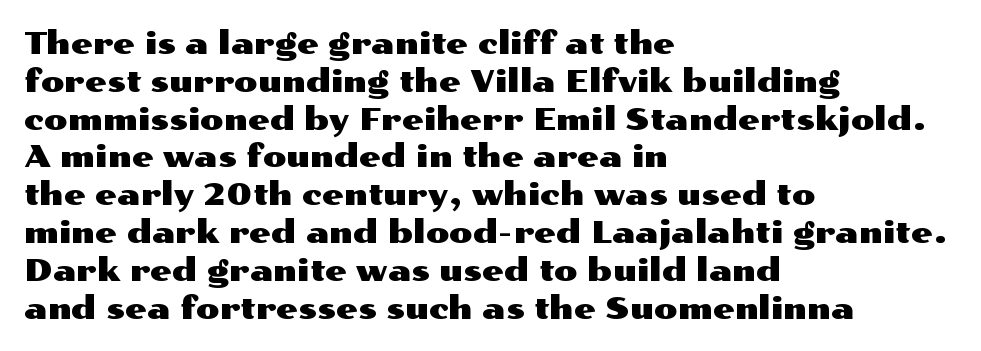
Q: Is the text italic (slanted)? A: No, it is upright.
Q: Is the typeface a serif or a sans-serif typeface? A: Sans-serif.
Q: Is the text underlined? A: No.
Q: How is the paragraph aligned? A: Left-aligned.
Q: Is the spacing between letters normal or unusually wide? A: Normal.
Q: Width (condensed, normal, or wide)? A: Wide.
Q: Stroke contrast? A: Medium.
Q: x-height? A: Medium.
Q: Monospaced? A: No.
